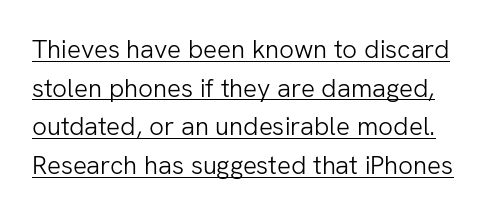
{"italic": "no", "bold": "no", "underline": "yes", "line_spacing": "normal", "line_spacing_ratio": 1.49, "letter_spacing": "normal", "letter_spacing_em": 0.0, "glyph_px": 26}
